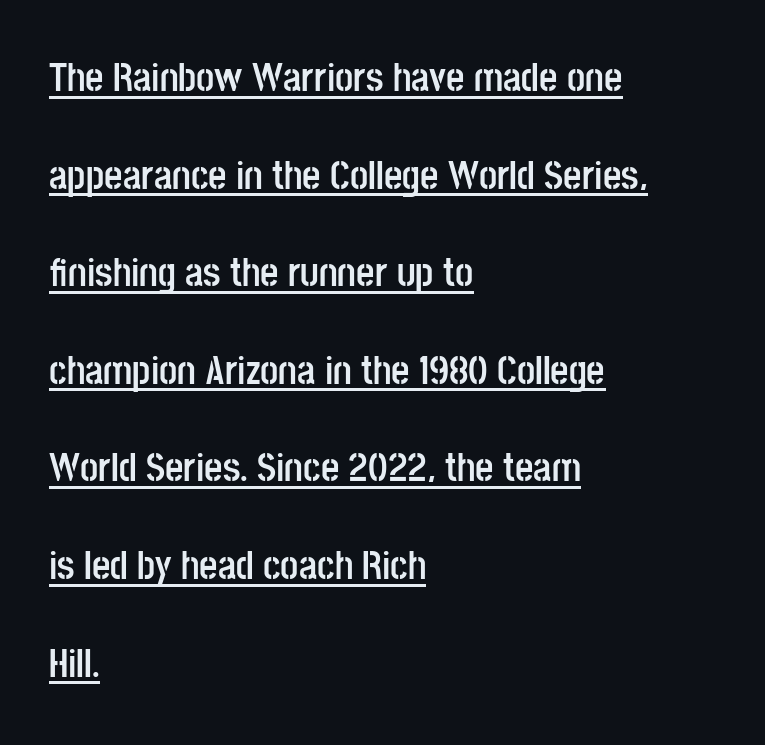
Q: Is the text bold? A: Yes.
Q: Is the text italic (slanted)? A: No, it is upright.
Q: Is the typeface a serif or a sans-serif typeface? A: Sans-serif.
Q: Is the text underlined? A: Yes.
Q: How is the paragraph aligned? A: Left-aligned.
Q: Is the spacing between letters normal or unusually wide? A: Normal.
Q: Is the spacing between lines tight, normal or loose? A: Loose.
Q: Width (condensed, normal, or wide)? A: Condensed.
Q: Stroke contrast? A: Low.
Q: x-height? A: Large.
Q: Monospaced? A: No.
